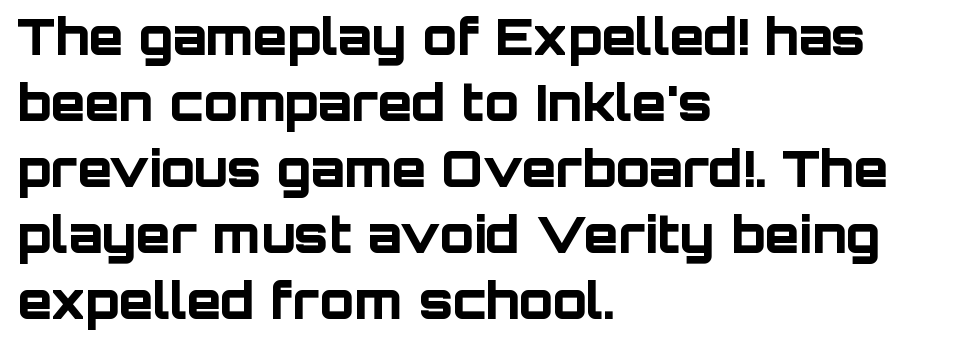
Q: Is the text bold? A: Yes.
Q: Is the text italic (slanted)? A: No, it is upright.
Q: Is the typeface a serif or a sans-serif typeface? A: Sans-serif.
Q: Is the text underlined? A: No.
Q: How is the paragraph aligned? A: Left-aligned.
Q: Is the spacing between letters normal or unusually wide? A: Normal.
Q: Is the spacing between lines tight, normal or loose? A: Normal.
Q: Width (condensed, normal, or wide)? A: Normal.
Q: Stroke contrast? A: Low.
Q: x-height? A: Large.
Q: Monospaced? A: No.
